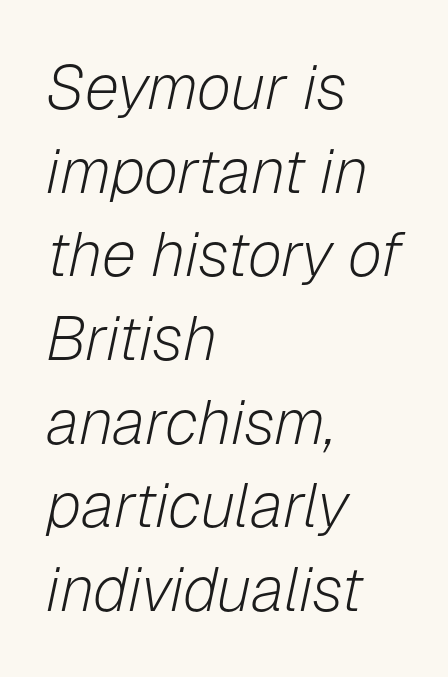
The image shows 62 px light type, italic (leaning right); set left-aligned, normal line spacing (1.35x), normal letter spacing, not underlined; low stroke contrast and a medium x-height.
